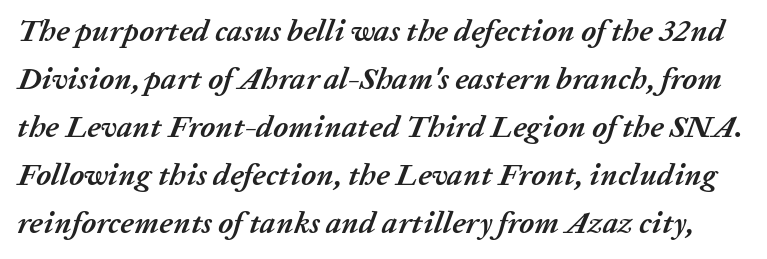
The image shows 31 px semibold type, italic (leaning right); set normal line spacing (1.55x), normal letter spacing, not underlined; low stroke contrast and a medium x-height.
